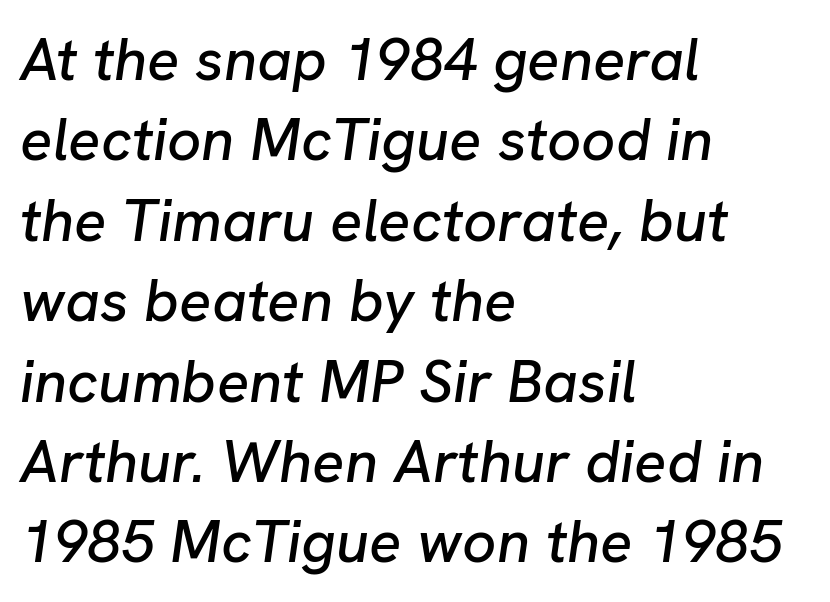
The image shows 60 px text type, italic (leaning right); set left-aligned, normal line spacing (1.34x), normal letter spacing, not underlined; low stroke contrast and a medium x-height.
